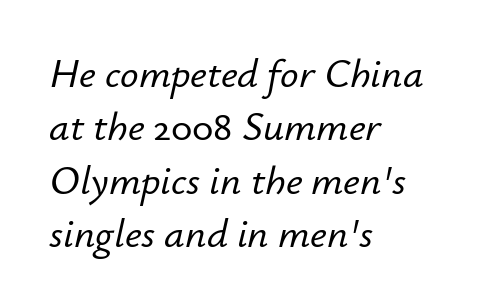
Q: Is the text italic (slanted)? A: Yes, it leans right by about 12 degrees.
Q: Is the text underlined? A: No.
Q: How is the paragraph aligned? A: Left-aligned.
Q: Is the spacing between letters normal or unusually wide? A: Normal.
Q: Is the spacing between lines tight, normal or loose? A: Normal.
Q: Width (condensed, normal, or wide)? A: Normal.
Q: Stroke contrast? A: Low.
Q: x-height? A: Small.
Q: Monospaced? A: No.
